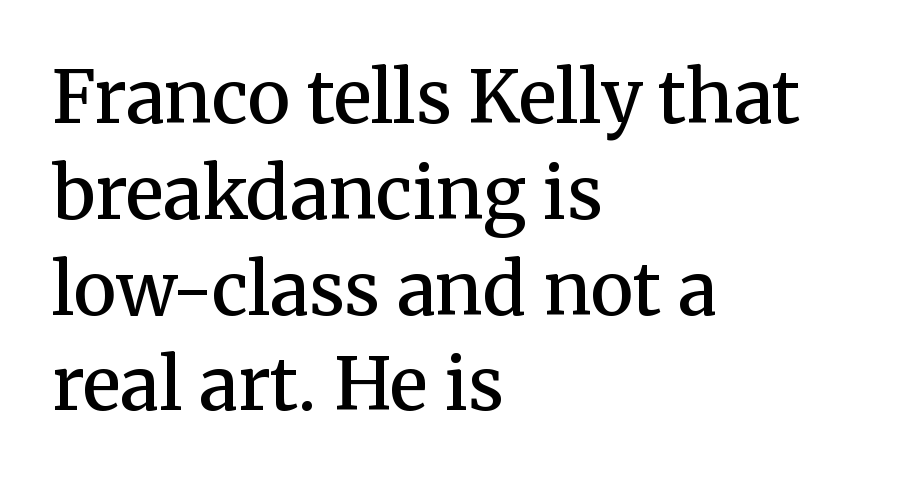
Does the weight exceed regular? Yes, but only to semibold. The letters advance in unequal steps, a hallmark of proportional type. Clear beneath every line of the passage. Compared with a centered layout, this one pins lines to the left instead. The passage shown has conventional tracking throughout.
